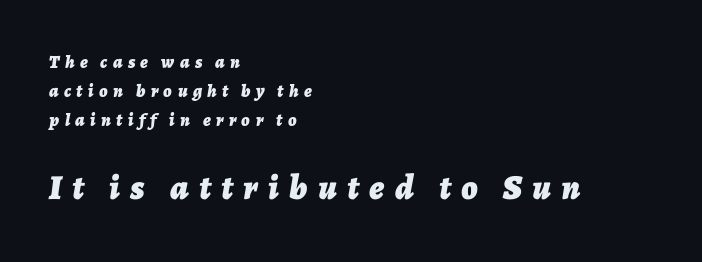
The image shows 35 px bold type, italic (leaning right); set left-aligned, normal line spacing (1.6x), unusually wide letter spacing (+0.3 em), not underlined; the second (bottom) block is 1.94x larger; low stroke contrast and a medium x-height.
